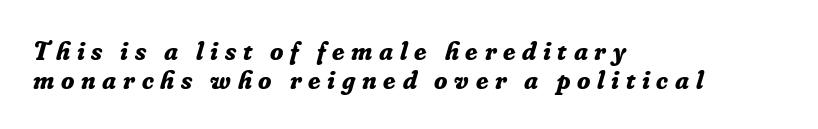
Q: Is the text bold? A: Yes.
Q: Is the text italic (slanted)? A: Yes, it leans right by about 16 degrees.
Q: Is the text underlined? A: No.
Q: How is the paragraph aligned? A: Left-aligned.
Q: Is the spacing between letters normal or unusually wide? A: Unusually wide.
Q: Is the spacing between lines tight, normal or loose? A: Tight.
